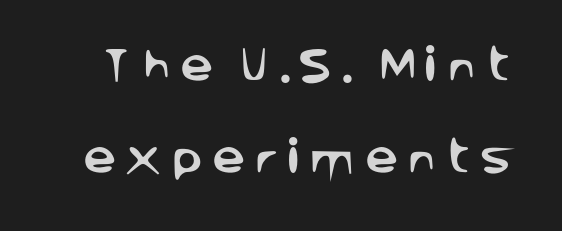
The passage shown stacks its lines with a broad gap. Think of a printed novel: that variable character pitch is what you see here. It's the straight-up-and-down kind of type. Is the letter spacing exaggerated? Yes — the characters are pushed far apart. The words here are not underlined.
